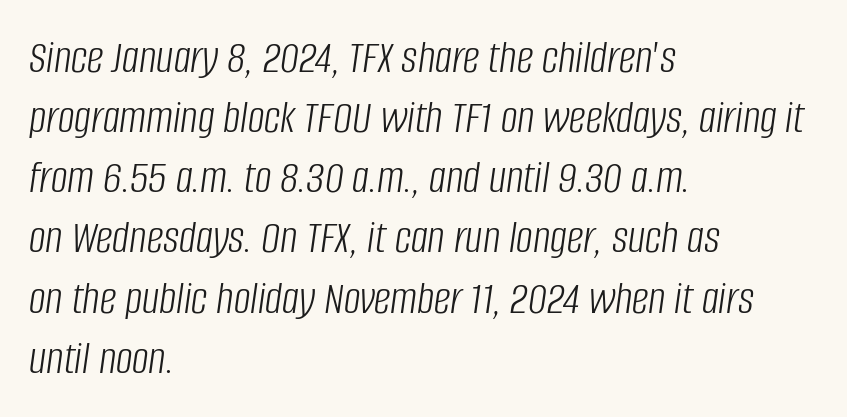
The image shows 47 px light, condensed type, italic (leaning right); set left-aligned, normal line spacing (1.28x), normal letter spacing, not underlined; low stroke contrast and a large x-height.
